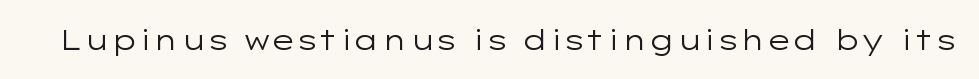
Q: Is the text bold? A: No.
Q: Is the text italic (slanted)? A: No, it is upright.
Q: Is the typeface a serif or a sans-serif typeface? A: Sans-serif.
Q: Is the text underlined? A: No.
Q: Is the spacing between letters normal or unusually wide? A: Normal.
Q: Width (condensed, normal, or wide)? A: Wide.
Q: Stroke contrast? A: Low.
Q: x-height? A: Medium.
Q: Monospaced? A: No.
